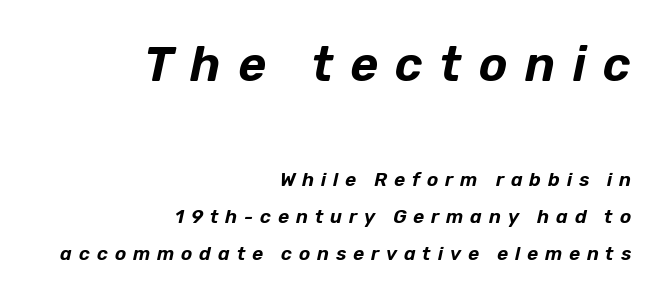
{"italic": "yes", "lean": "right", "slant_degrees": 12, "width": "normal", "stroke_contrast": "low", "x_height": "medium", "monospaced": "no", "underline": "no", "align": "right", "line_spacing": "loose", "line_spacing_ratio": 1.95, "letter_spacing": "wide", "letter_spacing_em": 0.36, "larger_block": "first", "size_ratio": 2.53, "glyph_px": 48}
